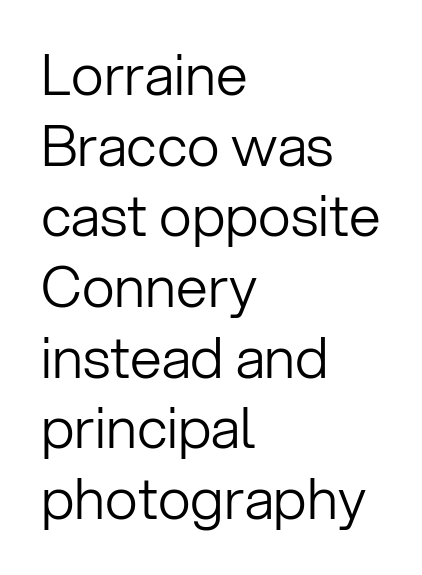
The image shows 57 px light sans-serif type, upright; set left-aligned, line spacing 1.24x, normal letter spacing, not underlined; low stroke contrast and a medium x-height.
